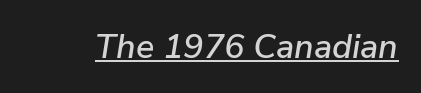
Think of a printed novel: that variable character pitch is what you see here. The specimen reads as italic at a glance. The face used here is rendered with its standard letterfit. Caption: lettering with a line underneath.
